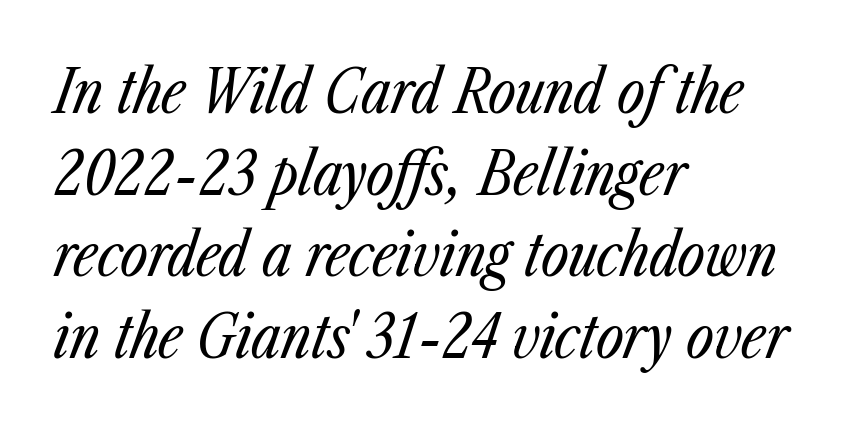
{"italic": "yes", "lean": "right", "slant_degrees": 23, "bold": "no", "weight": "regular", "width": "condensed", "stroke_contrast": "low", "x_height": "medium", "monospaced": "no", "underline": "no", "align": "left", "line_spacing": "normal", "line_spacing_ratio": 1.36, "letter_spacing": "normal", "letter_spacing_em": 0.0, "glyph_px": 60}
